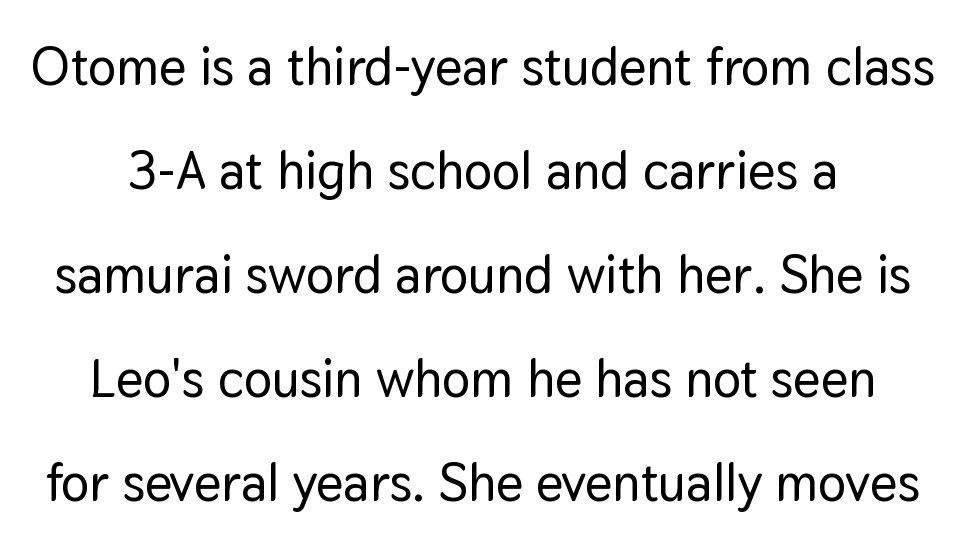
Q: Is the text italic (slanted)? A: No, it is upright.
Q: Is the typeface a serif or a sans-serif typeface? A: Sans-serif.
Q: Is the text underlined? A: No.
Q: Is the spacing between letters normal or unusually wide? A: Normal.
Q: Is the spacing between lines tight, normal or loose? A: Loose.
Q: Width (condensed, normal, or wide)? A: Normal.
Q: Stroke contrast? A: Low.
Q: x-height? A: Medium.
Q: Monospaced? A: No.
